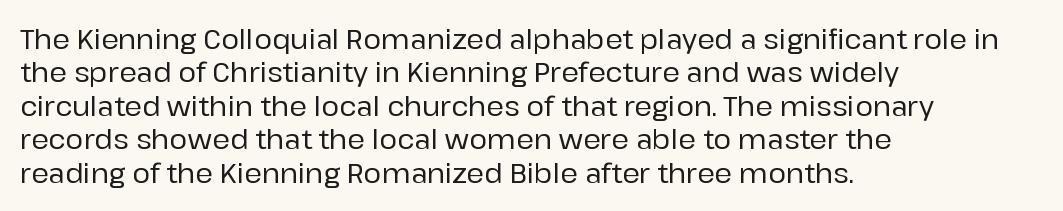
The specimen reads as upright at a glance. The words here are not underlined. Horizontal alignment here is leftward, the default for most running prose. The gaps between neighbouring characters are ordinary and unremarkable.
